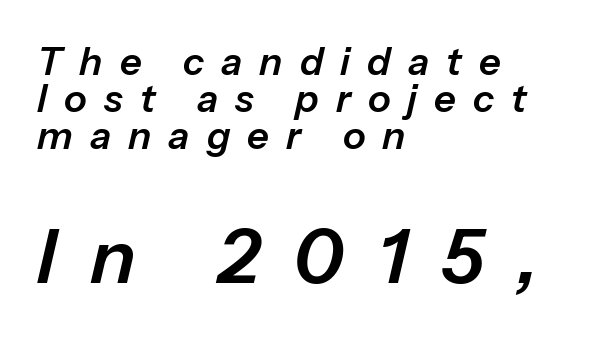
The compositor pushed each line to the left boundary. The space between consecutive lines is stingy. Top chunk: small. Bottom chunk: large. Only glyphs here, with clear space below each row.
